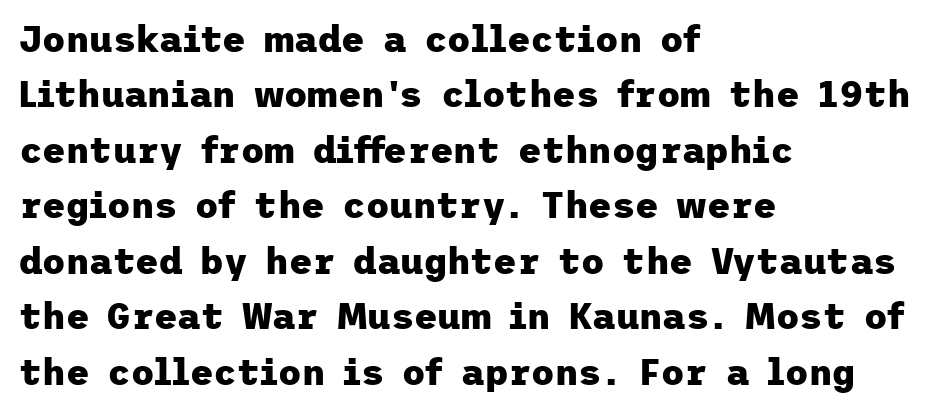
Descender tails drop into unmarked territory. You'd pick this weight for a headline — it's a proper bold. One-word summary of the alignment: left. The typeface chosen for these lines omits serifs. The axis of the letterforms is exactly vertical. The vertical gap from one line to the next is medium.
